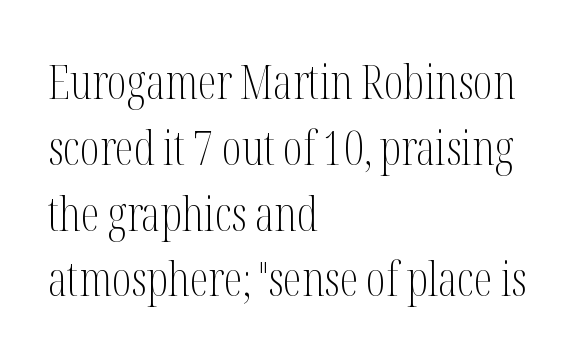
{"serif": "yes", "italic": "no", "bold": "no", "weight": "light", "width": "condensed", "stroke_contrast": "medium", "x_height": "medium", "monospaced": "no", "underline": "no", "align": "left", "line_spacing": "normal", "line_spacing_ratio": 1.4, "letter_spacing": "normal", "letter_spacing_em": 0.0, "glyph_px": 47}
